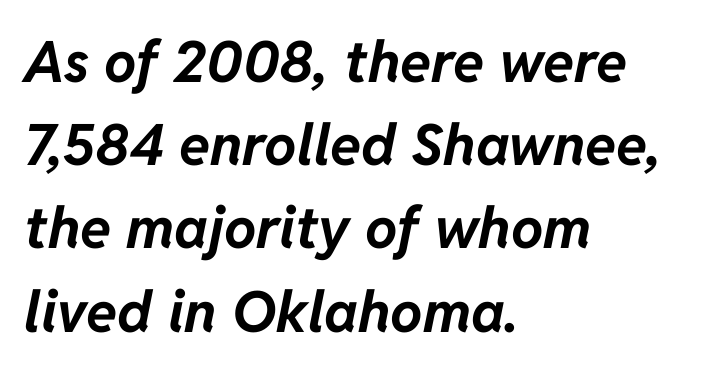
The image shows 57 px bold type, italic (leaning right); set left-aligned, normal line spacing (1.46x), normal letter spacing, not underlined; low stroke contrast and a medium x-height.
